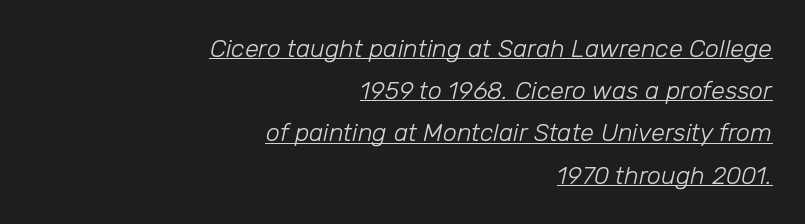
Typeset ragged left — the right edge is the straight one. Students, observe: this is what conventionally led text looks like. Every character sits at an angle, as italics do. The weight tops out at a normal text grade. The horizontal fit of the characters is conventional and even. Has an underline been added? It has.
